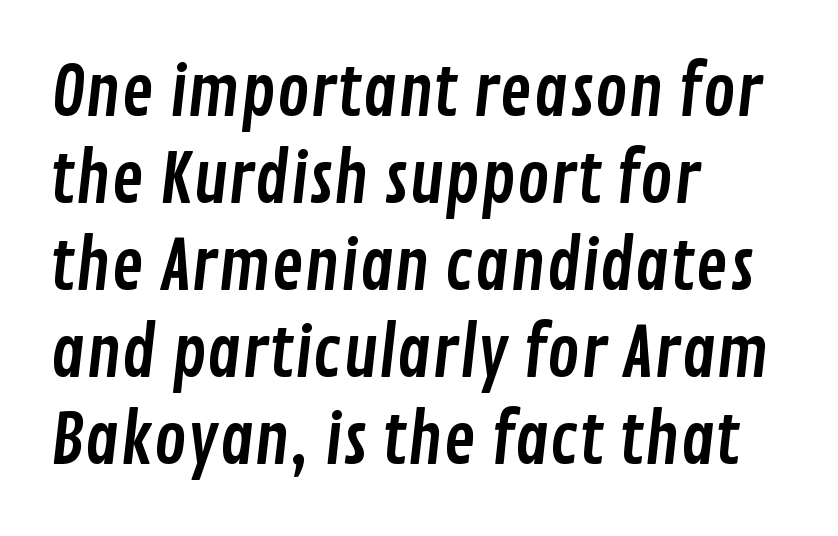
The passage is arranged the way most books set body copy — flush left. Each letter's strokes conclude bluntly, with no projecting serifs. The lines sit at an ordinary, default distance from one another. Here the designer chose a conventional face with non-uniform glyph widths. The passage shown has conventional tracking throughout. Descenders hang freely into open space.
